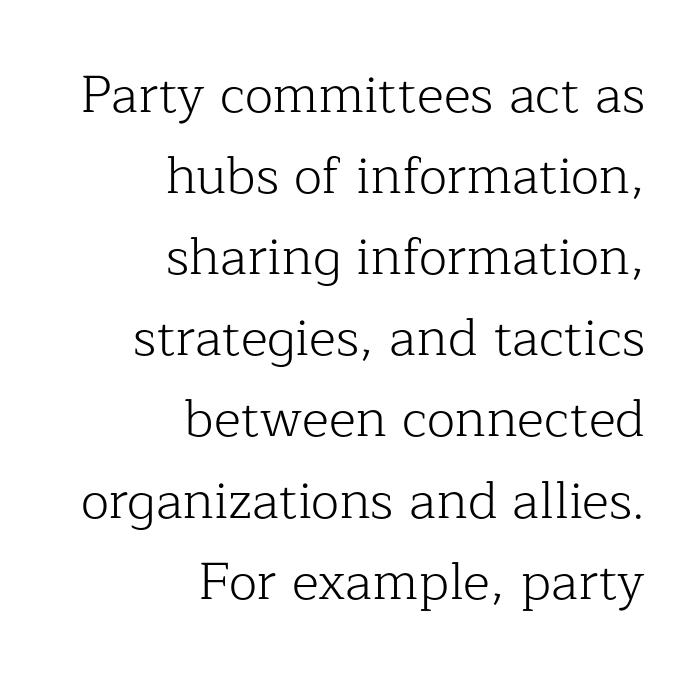
{"serif": "yes", "italic": "no", "bold": "no", "weight": "light", "width": "normal", "stroke_contrast": "low", "x_height": "medium", "monospaced": "no", "underline": "no", "align": "right", "line_spacing": "normal", "line_spacing_ratio": 1.56, "letter_spacing": "normal", "letter_spacing_em": 0.0, "glyph_px": 52}
